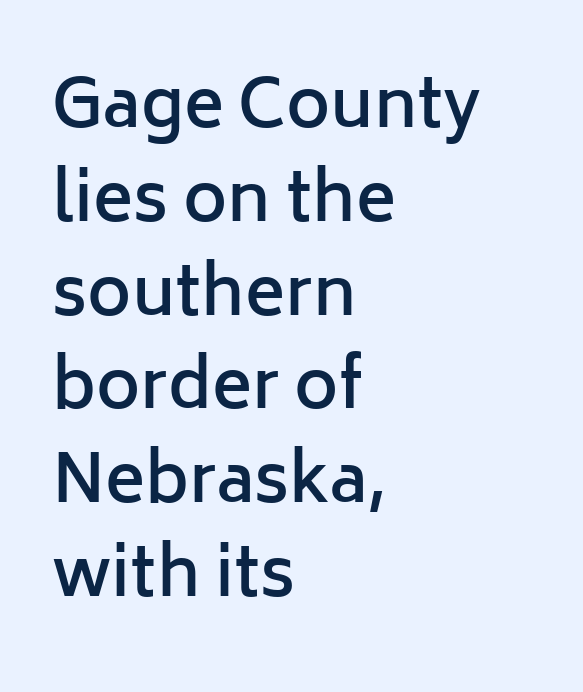
Q: Is the text bold? A: Semi-bold.
Q: Is the text italic (slanted)? A: No, it is upright.
Q: Is the typeface a serif or a sans-serif typeface? A: Sans-serif.
Q: Is the text underlined? A: No.
Q: How is the paragraph aligned? A: Left-aligned.
Q: Is the spacing between letters normal or unusually wide? A: Normal.
Q: Is the spacing between lines tight, normal or loose? A: Normal.
Q: Width (condensed, normal, or wide)? A: Normal.
Q: Stroke contrast? A: Low.
Q: x-height? A: Medium.
Q: Monospaced? A: No.
